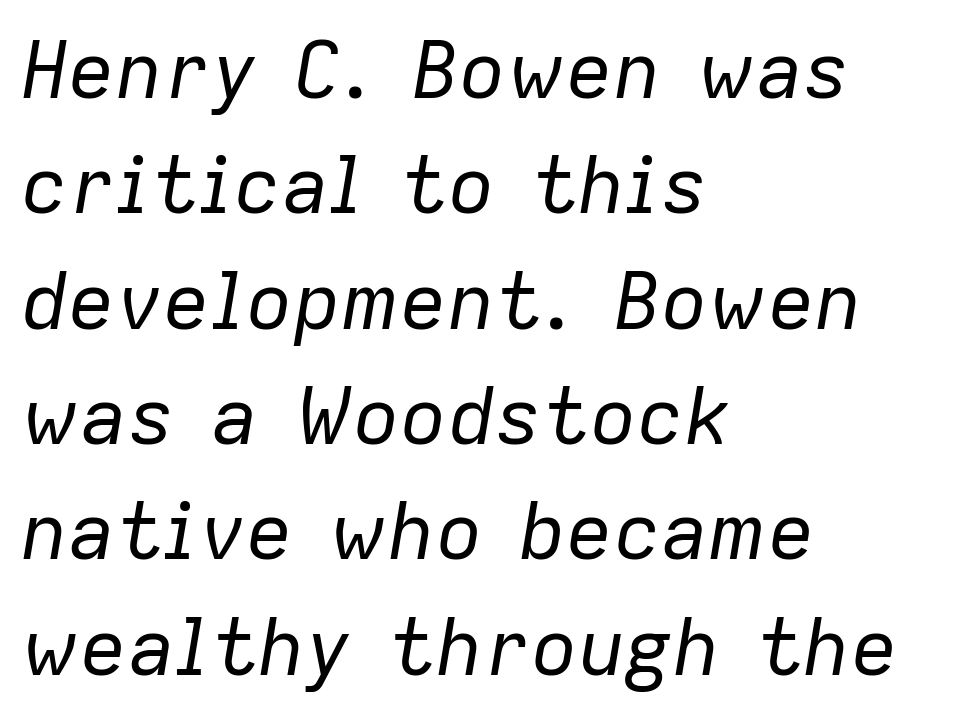
{"italic": "yes", "lean": "right", "slant_degrees": 9, "bold": "no", "weight": "regular", "width": "normal", "stroke_contrast": "low", "x_height": "medium", "monospaced": "no", "underline": "no", "align": "left", "line_spacing": "normal", "line_spacing_ratio": 1.46, "letter_spacing": "normal", "letter_spacing_em": 0.0, "glyph_px": 79}
